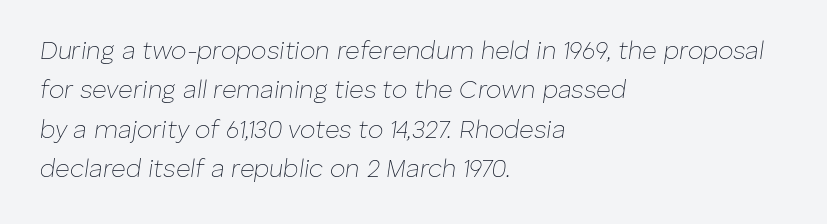
Q: Is the text bold? A: No.
Q: Is the text italic (slanted)? A: Yes, it leans right by about 8 degrees.
Q: Is the text underlined? A: No.
Q: How is the paragraph aligned? A: Left-aligned.
Q: Is the spacing between letters normal or unusually wide? A: Normal.
Q: Is the spacing between lines tight, normal or loose? A: Normal.
